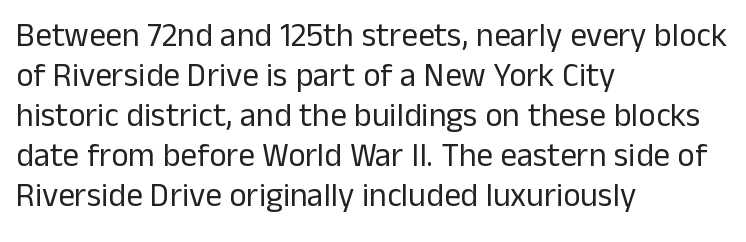
The face used here is proportionally spaced, like ordinary book or web type. The tracking reads as untouched default to a designer's eye. Style check: upright. The lines are quadded left.
